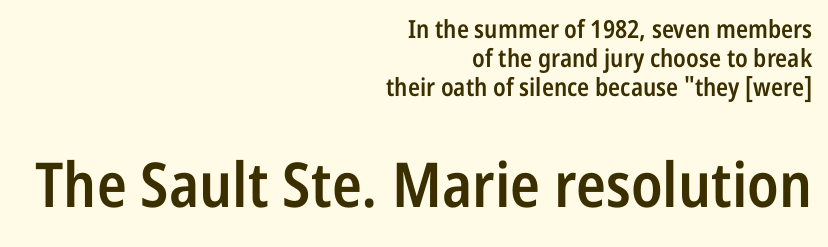
{"serif": "no", "italic": "no", "bold": "semi", "weight": "semibold", "width": "condensed", "stroke_contrast": "low", "x_height": "medium", "monospaced": "no", "underline": "no", "align": "right", "line_spacing_ratio": 1.17, "letter_spacing": "normal", "letter_spacing_em": 0.0, "larger_block": "second", "size_ratio": 2.48, "glyph_px": 62}
